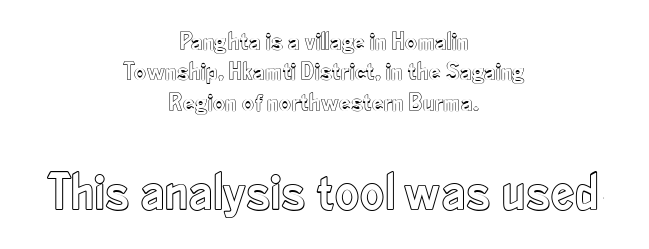
{"italic": "no", "width": "condensed", "x_height": "small", "monospaced": "no", "underline": "no", "align": "center", "line_spacing_ratio": 1.17, "letter_spacing": "normal", "letter_spacing_em": 0.0, "larger_block": "second", "size_ratio": 2.04, "glyph_px": 53}
